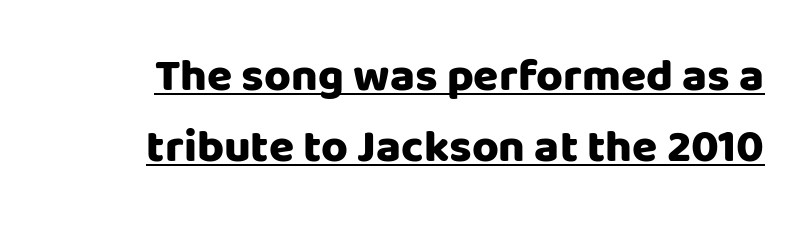
The image shows 46 px heavy sans-serif type, upright; set normal line spacing (1.54x), normal letter spacing, underlined; low stroke contrast and a large x-height.
